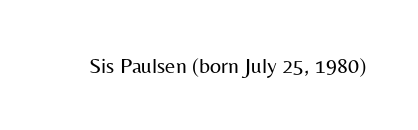
The image shows 22 px text type, upright; set normal letter spacing, not underlined.
